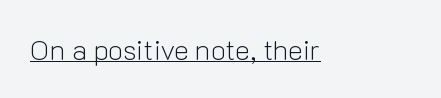
On a weight scale, this lands at 450 or below. Looks like regular typesetting: each glyph gets only the width it needs. Regarding serifs, this sample does without them. Posture: straight, roman, zero tilt. Every word sits above its own underline. This rendering leaves character spacing at its baseline value.
